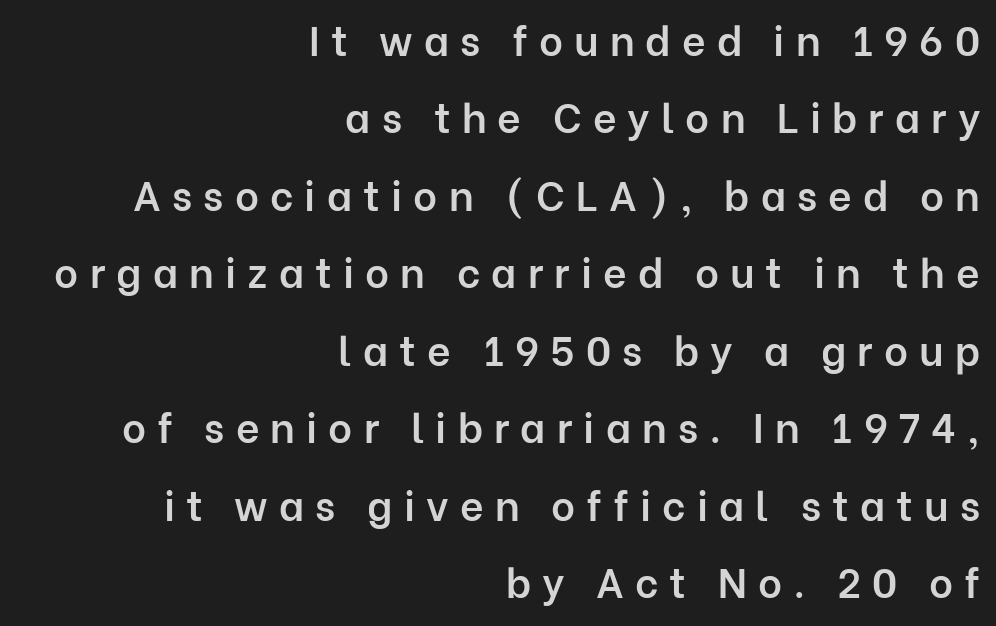
A typesetter would mark this as roman, not italic. Here the designer chose a conventional face with non-uniform glyph widths. Between one letter and the next there's a generous, obvious gap. The designer went with a sans here, leaving each stem footless. Caption: multi-line text, flush right, ragged left. Honestly, there is no underline to notice here at all.
